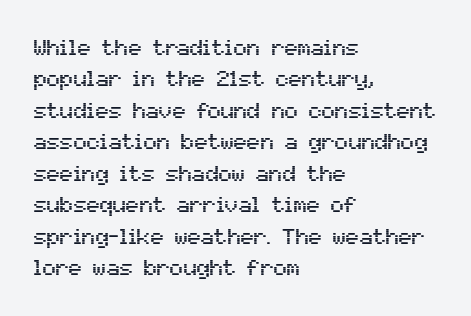
The image shows 22 px text type, upright; set left-aligned, normal line spacing (1.43x), normal letter spacing, not underlined.
